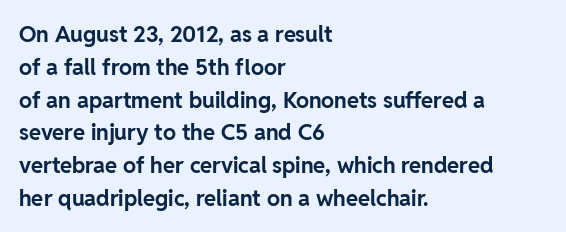
The image shows 22 px bold type, upright; set left-aligned, normal line spacing (1.49x), normal letter spacing, not underlined.
